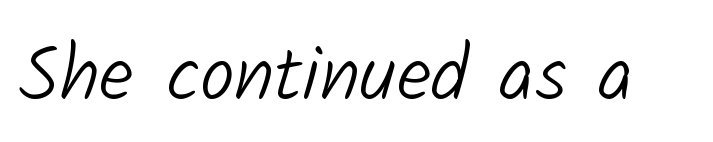
The image shows 78 px light sans-serif type; set normal letter spacing, not underlined; low stroke contrast and a medium x-height.
